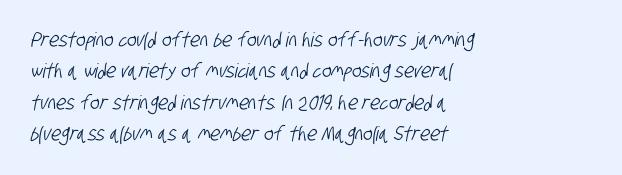
Q: Is the text underlined? A: No.
Q: How is the paragraph aligned? A: Left-aligned.
Q: Is the spacing between letters normal or unusually wide? A: Normal.
Q: Is the spacing between lines tight, normal or loose? A: Normal.
